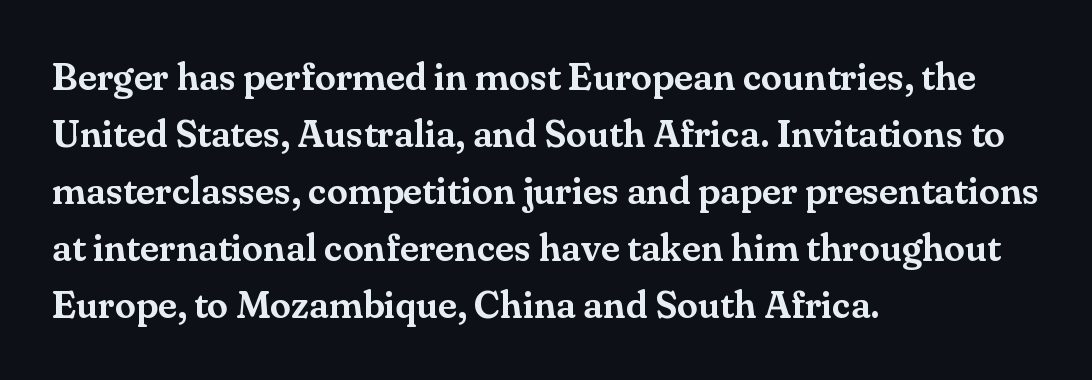
The image shows 38 px serif type, upright; set left-aligned, normal line spacing (1.5x), normal letter spacing, not underlined; medium stroke contrast and a small x-height.
